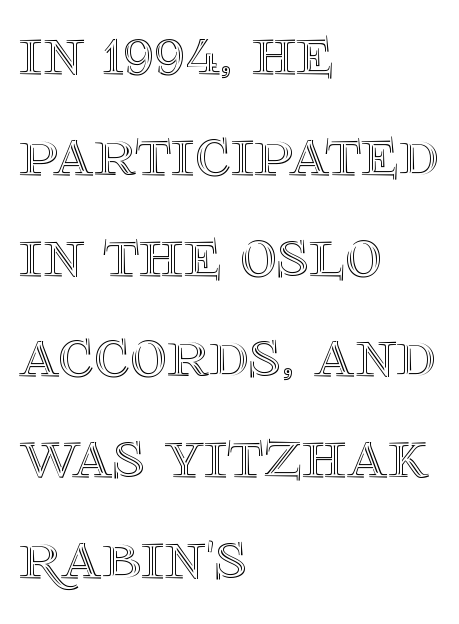
The image shows 71 px text type, upright; set left-aligned, normal line spacing (1.42x), normal letter spacing, not underlined; a large x-height.
